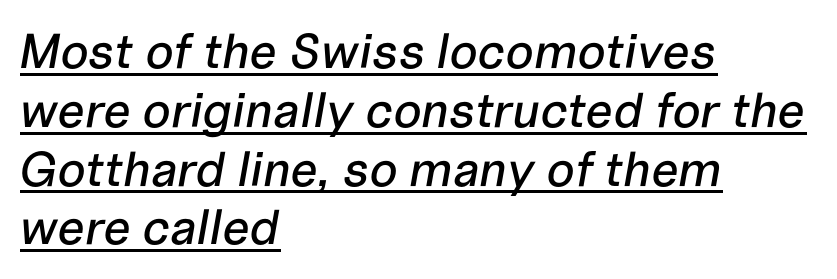
{"italic": "yes", "lean": "right", "slant_degrees": 10, "width": "normal", "stroke_contrast": "low", "x_height": "medium", "monospaced": "no", "underline": "yes", "align": "left", "line_spacing_ratio": 1.2, "letter_spacing": "normal", "letter_spacing_em": 0.0, "glyph_px": 49}
